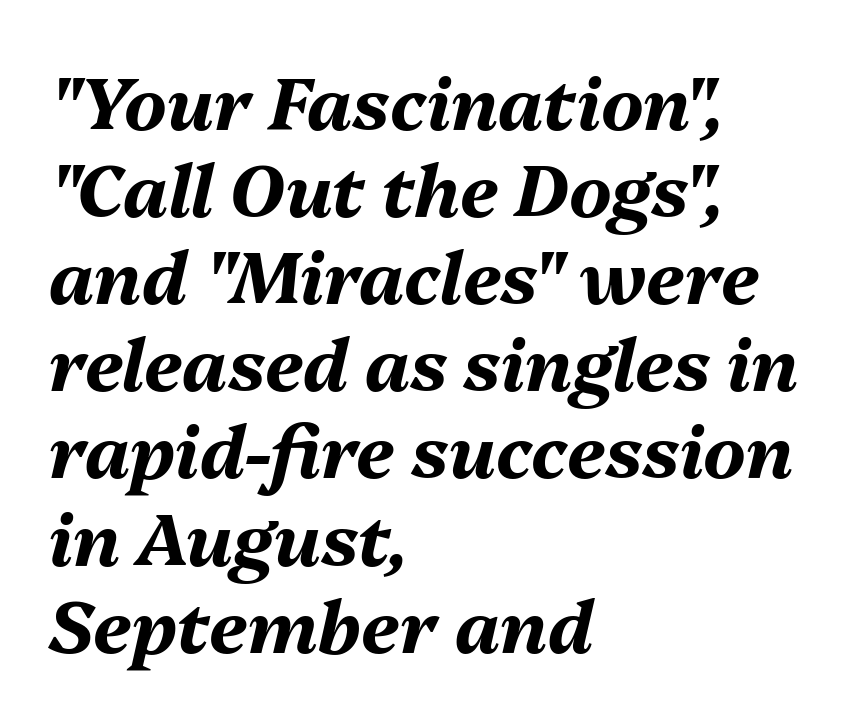
Q: Is the text bold? A: Yes.
Q: Is the text italic (slanted)? A: Yes, it leans right by about 13 degrees.
Q: Is the text underlined? A: No.
Q: How is the paragraph aligned? A: Left-aligned.
Q: Is the spacing between letters normal or unusually wide? A: Normal.
Q: Width (condensed, normal, or wide)? A: Normal.
Q: Stroke contrast? A: Medium.
Q: x-height? A: Medium.
Q: Monospaced? A: No.
